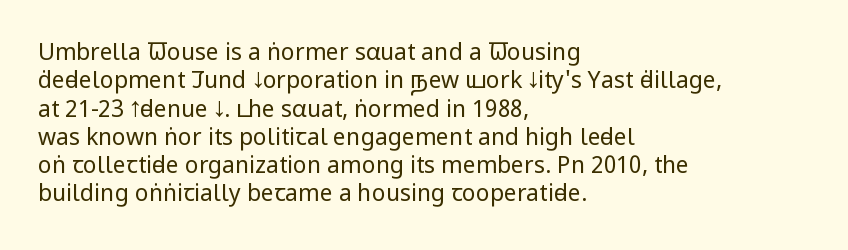
Nobody touched the tracking dial on this one. Visually the block forms a straight wall on the left and a jagged coastline on the right. Posture: upright roman. Beneath every word, the page is bare.
